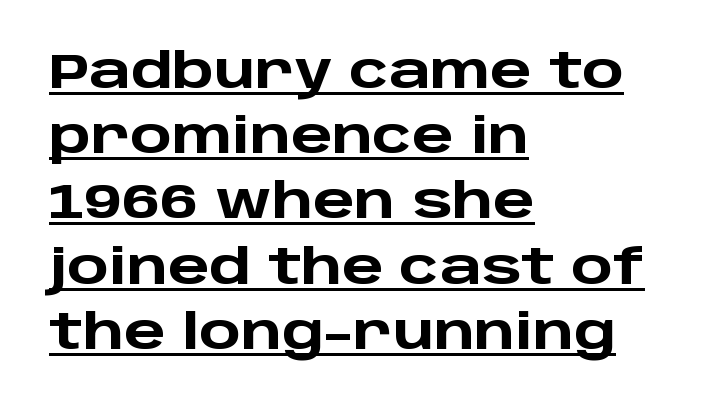
{"serif": "no", "italic": "no", "bold": "yes", "weight": "heavy", "width": "wide", "stroke_contrast": "low", "x_height": "large", "monospaced": "no", "underline": "yes", "align": "left", "line_spacing": "normal", "line_spacing_ratio": 1.33, "letter_spacing": "normal", "letter_spacing_em": 0.0, "glyph_px": 49}
